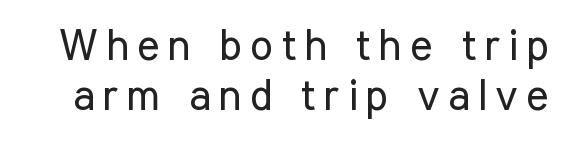
The image shows 43 px regular-weight, condensed sans-serif type, upright; set line spacing 1.16x, not underlined; low stroke contrast and a medium x-height.
